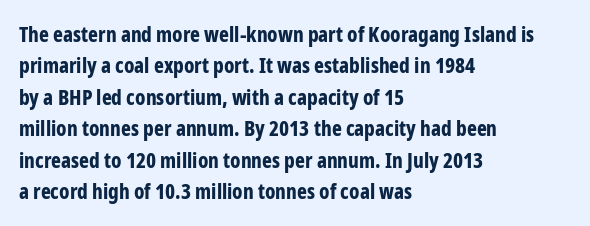
Q: Is the text bold? A: Yes.
Q: Is the text italic (slanted)? A: No, it is upright.
Q: Is the text underlined? A: No.
Q: How is the paragraph aligned? A: Left-aligned.
Q: Is the spacing between letters normal or unusually wide? A: Normal.
Q: Is the spacing between lines tight, normal or loose? A: Normal.
